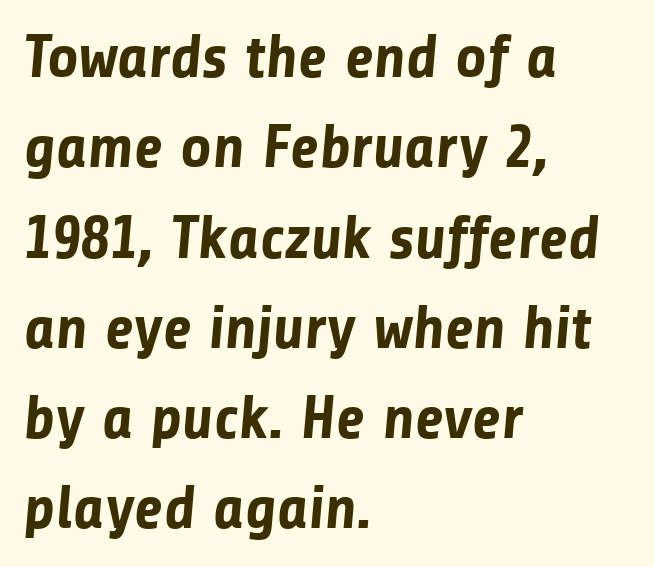
The image shows 61 px bold sans-serif type; set left-aligned, normal line spacing (1.48x), normal letter spacing, not underlined; low stroke contrast and a medium x-height.
